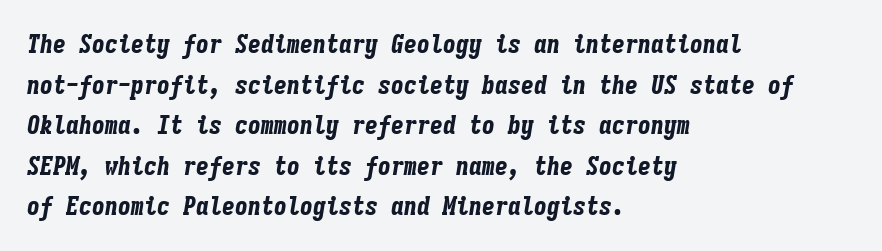
Q: Is the text bold? A: Yes.
Q: Is the text italic (slanted)? A: Yes, it leans right by about 9 degrees.
Q: Is the text underlined? A: No.
Q: How is the paragraph aligned? A: Left-aligned.
Q: Is the spacing between letters normal or unusually wide? A: Normal.
Q: Is the spacing between lines tight, normal or loose? A: Normal.
